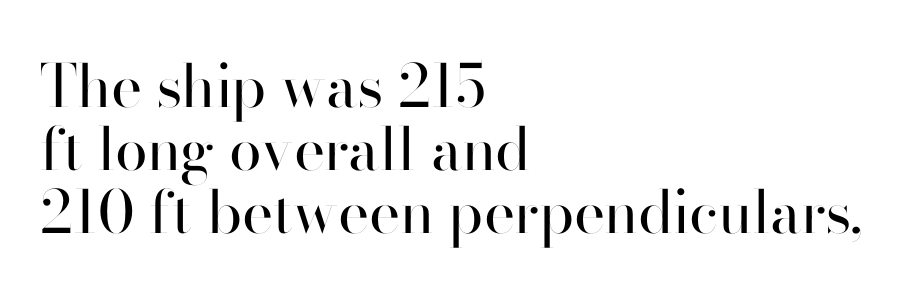
The image shows 59 px regular-weight sans-serif type, upright; set left-aligned, tight line spacing (1.07x), normal letter spacing, not underlined; high stroke contrast and a small x-height.
